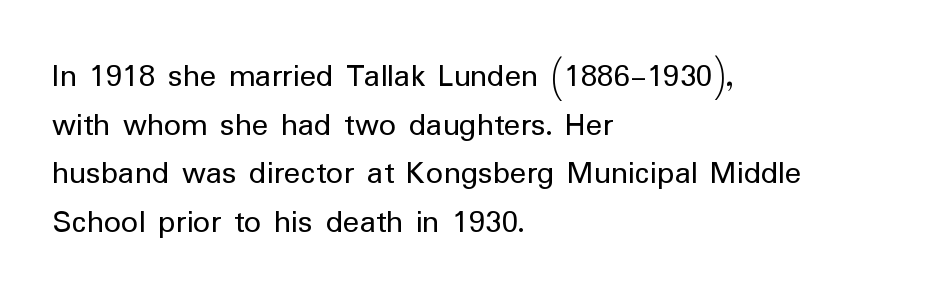
Q: Is the text bold? A: No.
Q: Is the text italic (slanted)? A: No, it is upright.
Q: Is the typeface a serif or a sans-serif typeface? A: Sans-serif.
Q: Is the text underlined? A: No.
Q: How is the paragraph aligned? A: Left-aligned.
Q: Is the spacing between letters normal or unusually wide? A: Normal.
Q: Is the spacing between lines tight, normal or loose? A: Normal.
Q: Width (condensed, normal, or wide)? A: Normal.
Q: Stroke contrast? A: Low.
Q: x-height? A: Medium.
Q: Monospaced? A: No.
